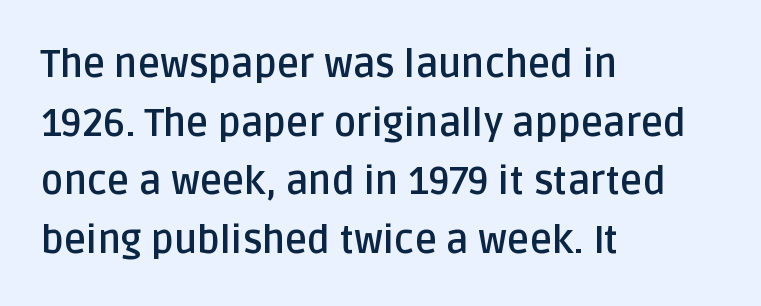
Q: Is the text bold? A: Yes.
Q: Is the text italic (slanted)? A: No, it is upright.
Q: Is the typeface a serif or a sans-serif typeface? A: Sans-serif.
Q: Is the text underlined? A: No.
Q: How is the paragraph aligned? A: Left-aligned.
Q: Is the spacing between letters normal or unusually wide? A: Normal.
Q: Is the spacing between lines tight, normal or loose? A: Normal.
Q: Width (condensed, normal, or wide)? A: Normal.
Q: Stroke contrast? A: Low.
Q: x-height? A: Large.
Q: Monospaced? A: No.
